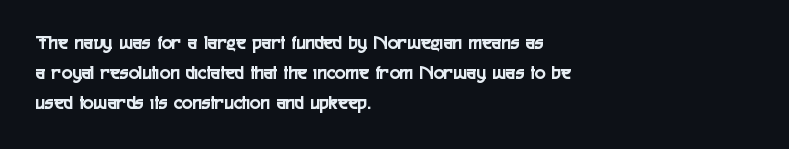
Notice how descenders clear the ascenders below comfortably — that's standard leading. In terms of letterspacing, this is plain default setting. Descender tails drop into unmarked territory. Layout note: lines flush left. The typography opts for an upright posture over an oblique one.
